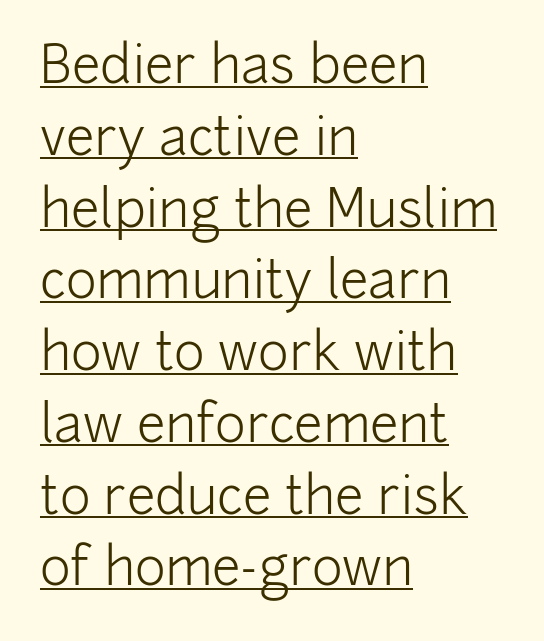
Q: Is the text bold? A: No.
Q: Is the text italic (slanted)? A: No, it is upright.
Q: Is the typeface a serif or a sans-serif typeface? A: Sans-serif.
Q: Is the text underlined? A: Yes.
Q: How is the paragraph aligned? A: Left-aligned.
Q: Is the spacing between letters normal or unusually wide? A: Normal.
Q: Is the spacing between lines tight, normal or loose? A: Normal.
Q: Width (condensed, normal, or wide)? A: Normal.
Q: Stroke contrast? A: Low.
Q: x-height? A: Medium.
Q: Monospaced? A: No.
